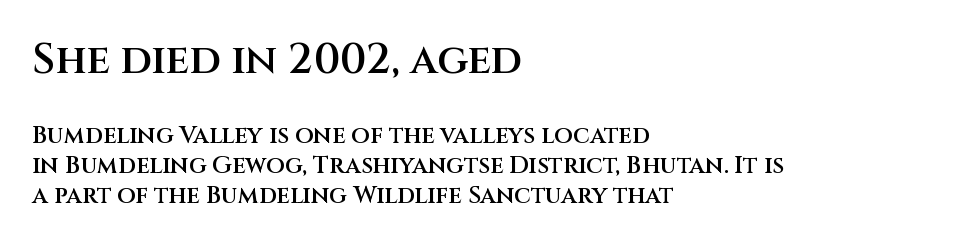
The typesetting leans somewhat heavy: a semibold. The letters carry no serifs — their stems end cleanly without finishing strokes. Notice how the passage keeps a crisp vertical edge on the left only. Tall strokes in this sample are plumb rather than angled.
